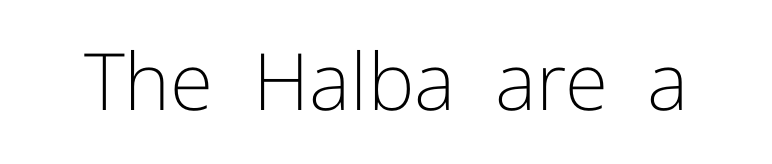
Ascenders rise straight up at ninety degrees. The space directly below the letters is spotless. What kind of face is this? One without serifs — a sans. This reads as an unemphasized weight, regular at the heaviest.
